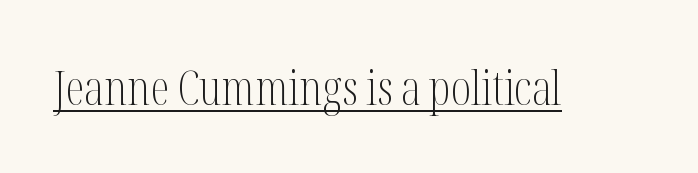
{"serif": "yes", "italic": "no", "bold": "no", "weight": "light", "width": "condensed", "stroke_contrast": "medium", "x_height": "medium", "monospaced": "no", "underline": "yes", "letter_spacing": "normal", "letter_spacing_em": 0.0, "glyph_px": 48}
